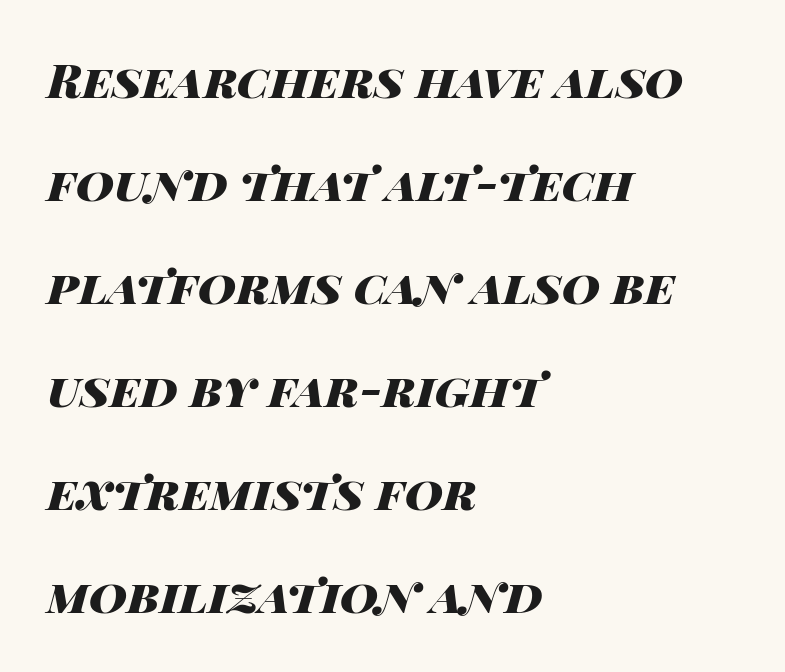
{"italic": "yes", "lean": "right", "slant_degrees": 14, "bold": "yes", "weight": "heavy", "width": "wide", "stroke_contrast": "high", "x_height": "large", "monospaced": "no", "underline": "no", "align": "left", "line_spacing": "loose", "line_spacing_ratio": 2.19, "letter_spacing": "normal", "letter_spacing_em": 0.0, "glyph_px": 47}
